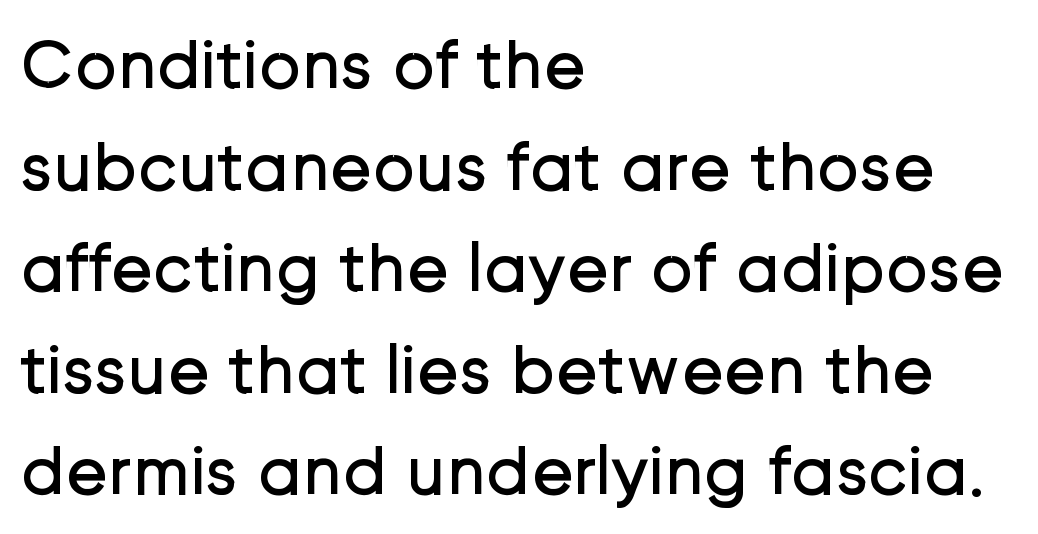
Q: Is the text bold? A: No.
Q: Is the text italic (slanted)? A: No, it is upright.
Q: Is the typeface a serif or a sans-serif typeface? A: Sans-serif.
Q: Is the text underlined? A: No.
Q: How is the paragraph aligned? A: Left-aligned.
Q: Is the spacing between letters normal or unusually wide? A: Normal.
Q: Is the spacing between lines tight, normal or loose? A: Normal.
Q: Width (condensed, normal, or wide)? A: Normal.
Q: Stroke contrast? A: Low.
Q: x-height? A: Medium.
Q: Monospaced? A: No.
